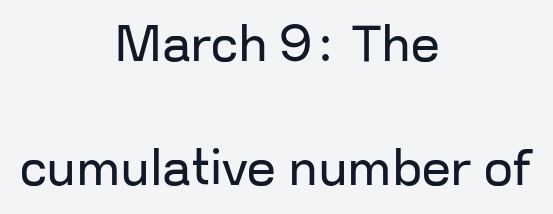
The image shows 51 px regular-weight sans-serif type, upright; set centered, loose line spacing (2.43x), normal letter spacing, not underlined; low stroke contrast and a medium x-height.
